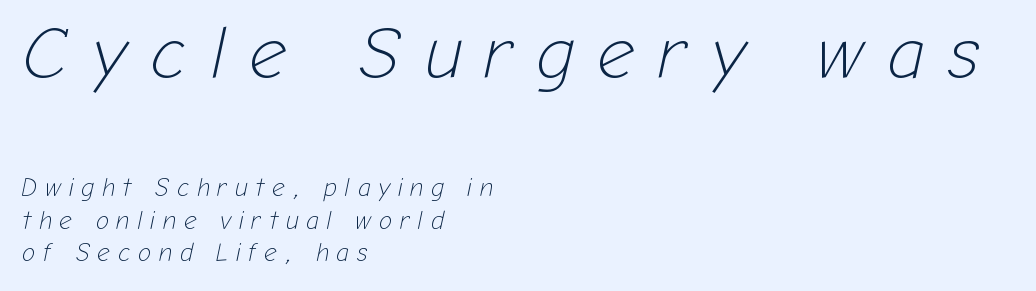
Q: Is the text bold? A: No.
Q: Is the text italic (slanted)? A: Yes, it leans right by about 12 degrees.
Q: Is the text underlined? A: No.
Q: How is the paragraph aligned? A: Left-aligned.
Q: Is the spacing between letters normal or unusually wide? A: Unusually wide.
Q: Is the spacing between lines tight, normal or loose? A: Normal.
Q: Which block of text is set in a larger size, the first (top) or the second (bottom)? A: The first (top) one.
Q: Width (condensed, normal, or wide)? A: Normal.
Q: Stroke contrast? A: Low.
Q: x-height? A: Medium.
Q: Monospaced? A: No.
